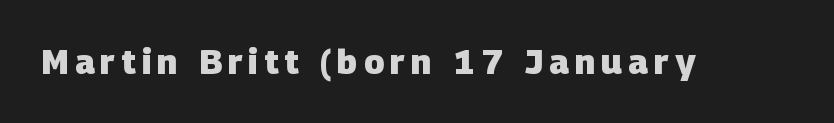
{"serif": "no", "bold": "yes", "weight": "heavy", "width": "normal", "stroke_contrast": "low", "x_height": "large", "monospaced": "no", "underline": "no", "glyph_px": 34}
